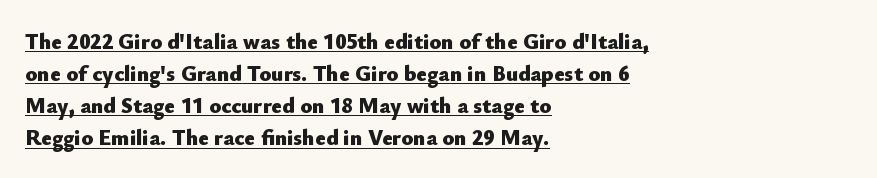
Horizontal bands of white between lines are of average thickness. The lettering stays uniformly vertical, giving the passage a roman look. This sample is left-justified, so line endings fall wherever the words run out. Quick note: underline on. These words are printed bold, with thick strokes throughout. Tracking here is standard; glyphs follow each other at the usual distance.
